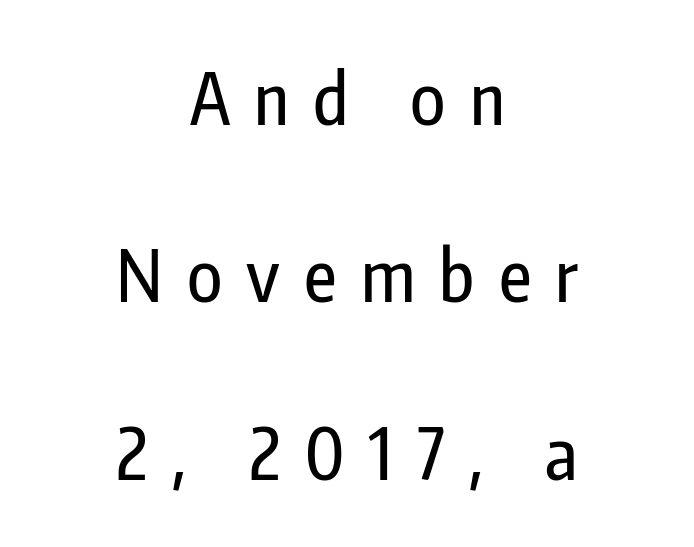
The face used here is proportionally spaced, like ordinary book or web type. Serif or sans? Sans — the stroke terminals are bare. Is the block centered? Yes — each line is placed symmetrically about the middle. What stands out about the letter spacing? Its width — letters are far apart. Each new line begins a long way beneath the previous one.
